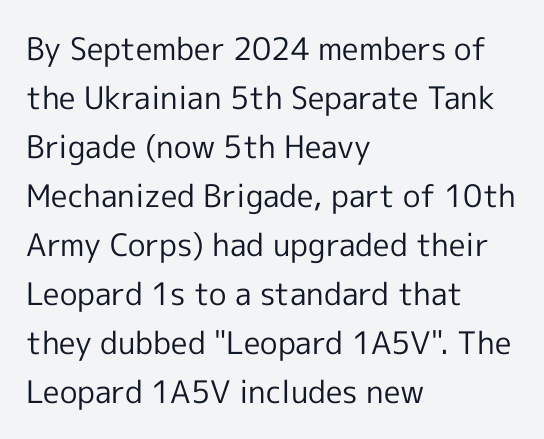
Q: Is the text bold? A: No.
Q: Is the text italic (slanted)? A: No, it is upright.
Q: Is the typeface a serif or a sans-serif typeface? A: Sans-serif.
Q: Is the text underlined? A: No.
Q: How is the paragraph aligned? A: Left-aligned.
Q: Is the spacing between letters normal or unusually wide? A: Normal.
Q: Is the spacing between lines tight, normal or loose? A: Normal.
Q: Width (condensed, normal, or wide)? A: Normal.
Q: x-height? A: Medium.
Q: Monospaced? A: No.
